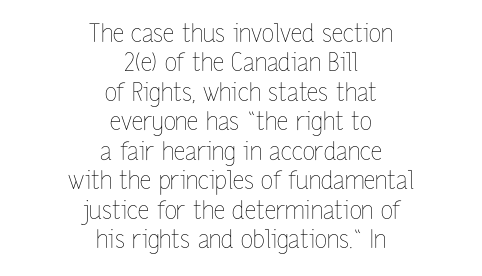
The image shows 25 px text type, upright; set centered, line spacing 1.18x, normal letter spacing, not underlined.
